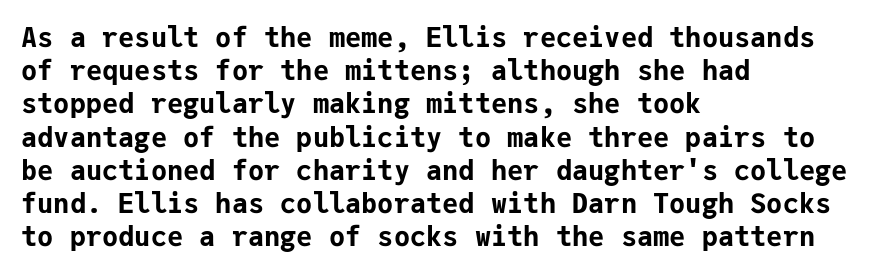
The image shows 27 px bold type, upright; set left-aligned, line spacing 1.23x, normal letter spacing, not underlined.
